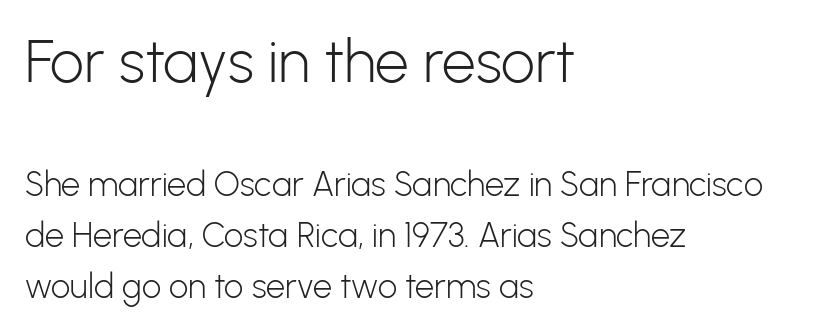
{"serif": "no", "italic": "no", "bold": "no", "weight": "light", "width": "normal", "stroke_contrast": "low", "x_height": "medium", "monospaced": "no", "underline": "no", "align": "left", "line_spacing": "normal", "line_spacing_ratio": 1.5, "letter_spacing": "normal", "letter_spacing_em": 0.0, "larger_block": "first", "size_ratio": 1.76, "glyph_px": 60}
